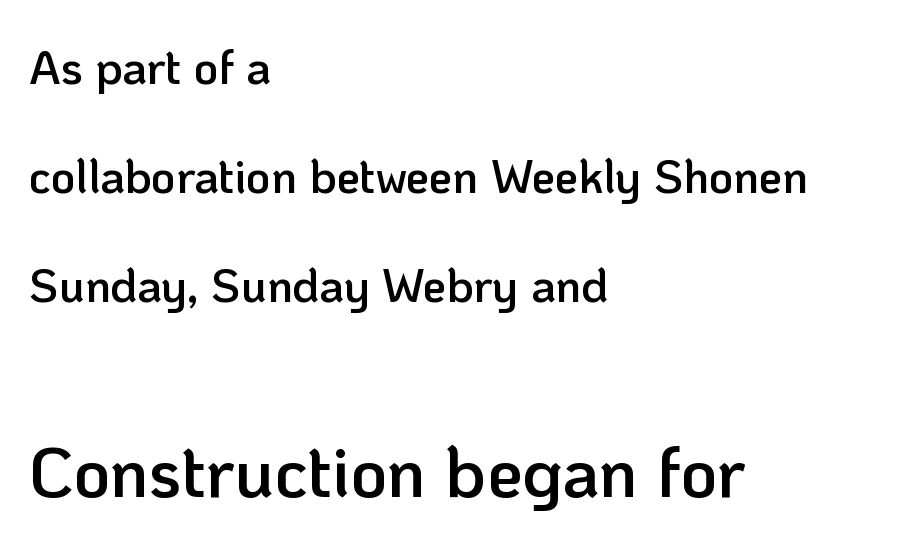
The letters stand upright; this is a roman face. In terms of weight, the rendering is demibold, just under bold. The leading is generous, giving the passage an open texture. The gap between lines stays unmarked. Is the letter spacing exaggerated? No — it looks like the ordinary default.
